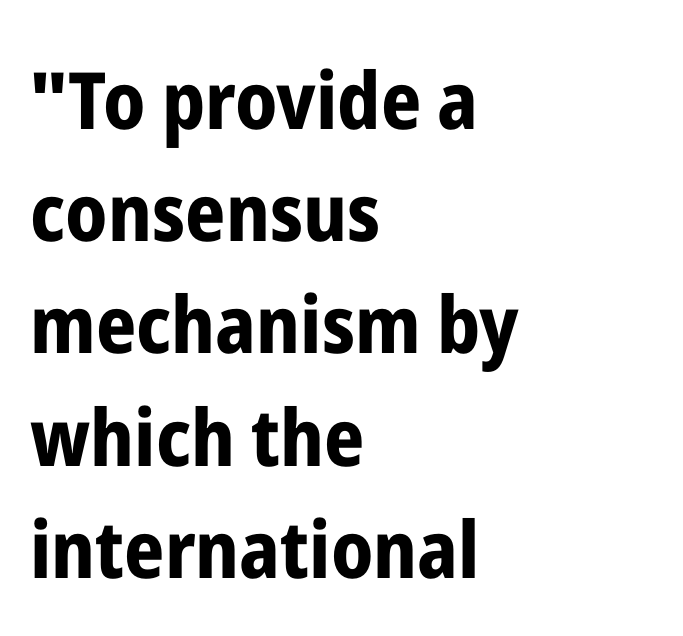
No italicization has been applied; the sample stays upright. If you measured baseline to baseline, you'd find a middling distance. The characters display no serif detailing; their extremities are plain. Varying glyph widths throughout — classic text-font behaviour. Is the block centered? No — it sits flush against the left margin. Weight: bold.
